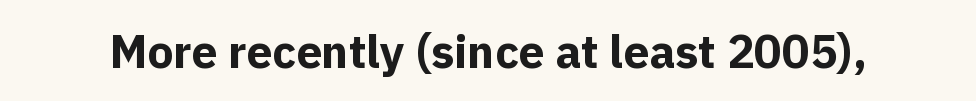
{"serif": "no", "italic": "no", "bold": "yes", "weight": "bold", "width": "normal", "x_height": "medium", "monospaced": "no", "underline": "no", "letter_spacing": "normal", "letter_spacing_em": 0.0, "glyph_px": 46}
